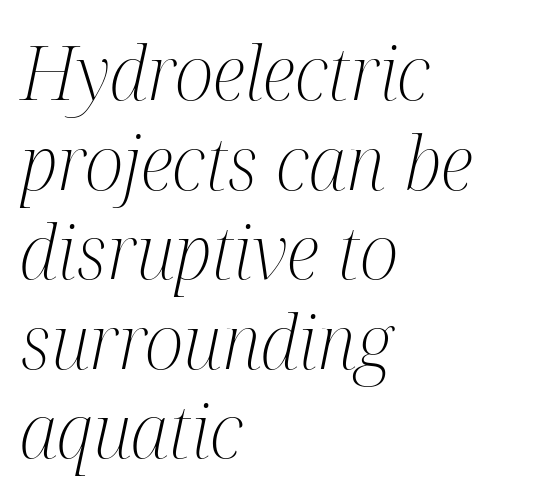
The string is rendered with underlining switched off. In CSS terms this would be text-align: left. The gaps between neighbouring characters are ordinary and unremarkable. Is this a fixed-width face? No — the glyphs have proportional, varying widths.
